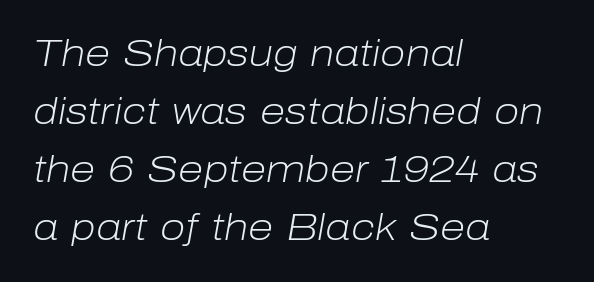
The image shows 37 px light type, italic (leaning right); set left-aligned, normal line spacing (1.57x), normal letter spacing, not underlined; low stroke contrast and a medium x-height.
